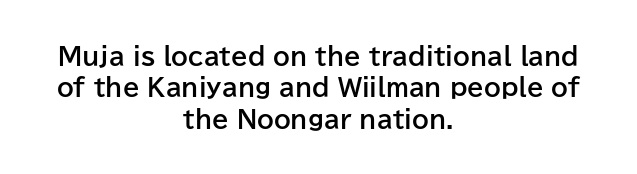
{"italic": "no", "bold": "yes", "underline": "no", "align": "center", "line_spacing": "normal", "line_spacing_ratio": 1.31, "letter_spacing": "normal", "letter_spacing_em": 0.0, "glyph_px": 24}
